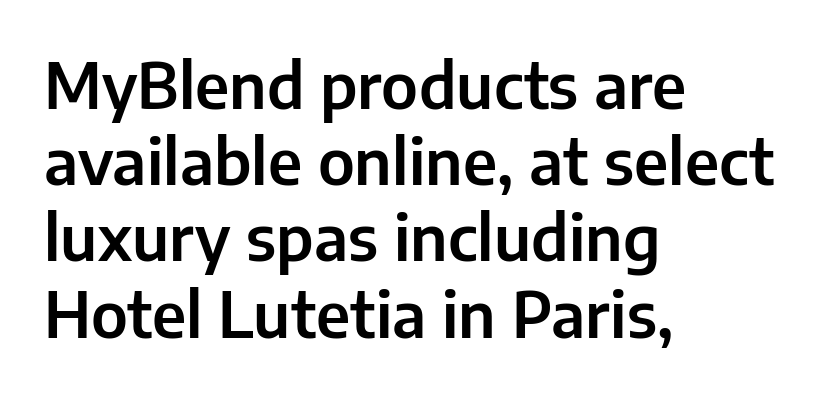
Decoration check: the copy has no underline. The face used here is proportionally spaced, like ordinary book or web type. The line texture is even and compact thanks to regular tracking. Notice how the passage keeps a crisp vertical edge on the left only.
